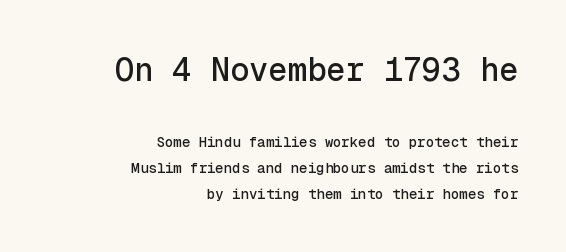
Q: Is the text italic (slanted)? A: No, it is upright.
Q: Is the typeface a serif or a sans-serif typeface? A: Sans-serif.
Q: Is the text underlined? A: No.
Q: How is the paragraph aligned? A: Right-aligned.
Q: Is the spacing between letters normal or unusually wide? A: Normal.
Q: Which block of text is set in a larger size, the first (top) or the second (bottom)? A: The first (top) one.
Q: Width (condensed, normal, or wide)? A: Normal.
Q: x-height? A: Medium.
Q: Monospaced? A: Yes.
